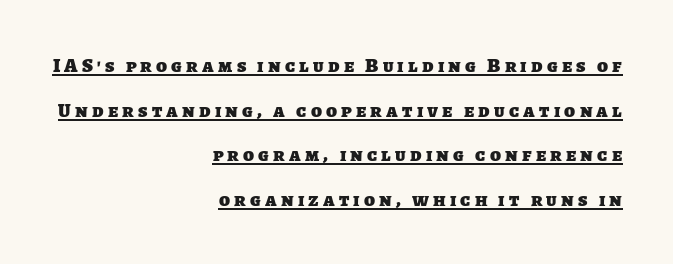
The image shows 20 px bold type; set right-aligned, loose line spacing (2.23x), unusually wide letter spacing (+0.21 em), underlined.
